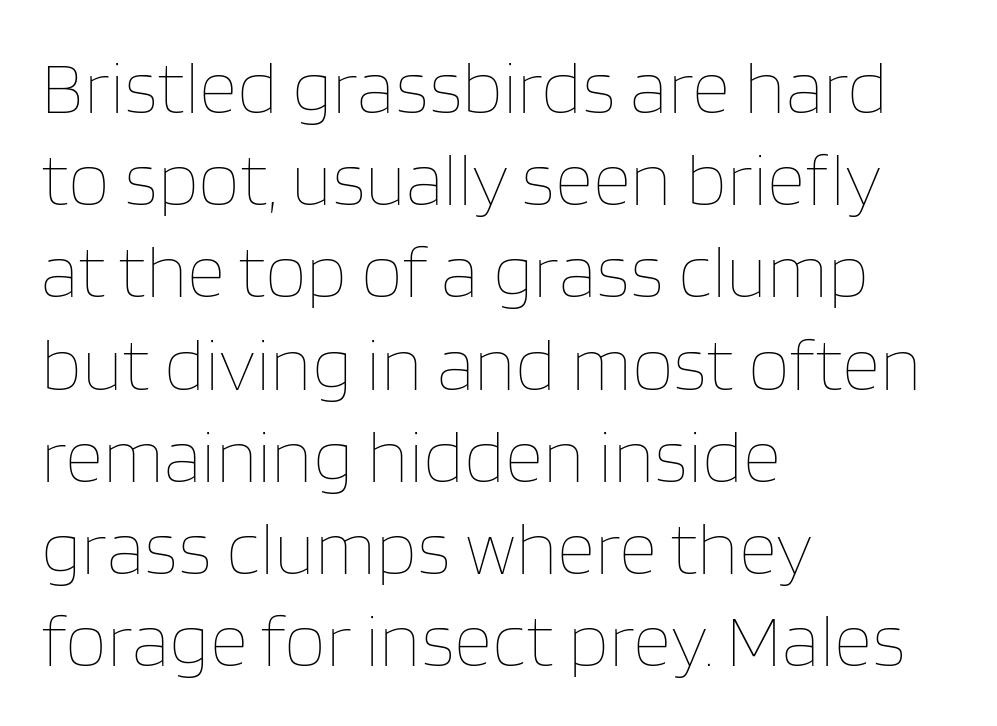
The image shows 75 px thin type, upright; set left-aligned, line spacing 1.23x, normal letter spacing, not underlined; low stroke contrast and a large x-height.
